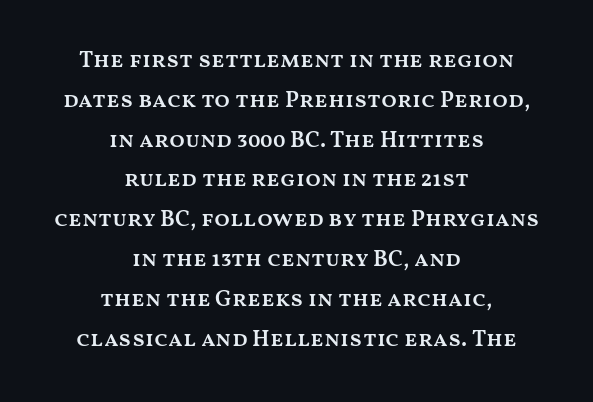
Strokes here are thickened, but only to semibold level. No extra tracking has been applied to these lines. A student would call this center alignment; a typographer would say set centered. The gap between lines stays unmarked. A typesetter would mark this as roman, not italic.
